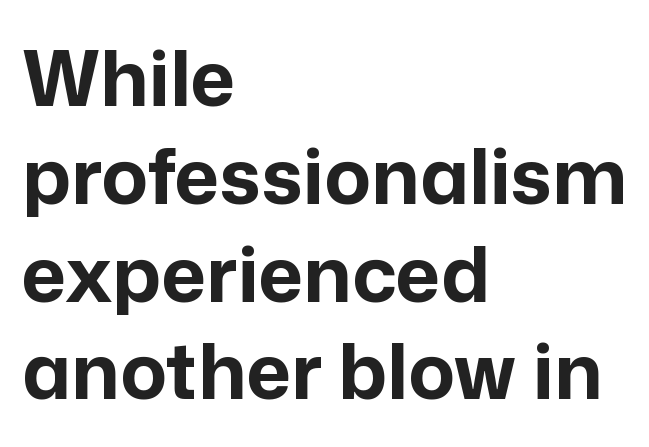
The image shows 77 px bold sans-serif type, upright; set left-aligned, normal line spacing (1.27x), normal letter spacing, not underlined; low stroke contrast and a medium x-height.
